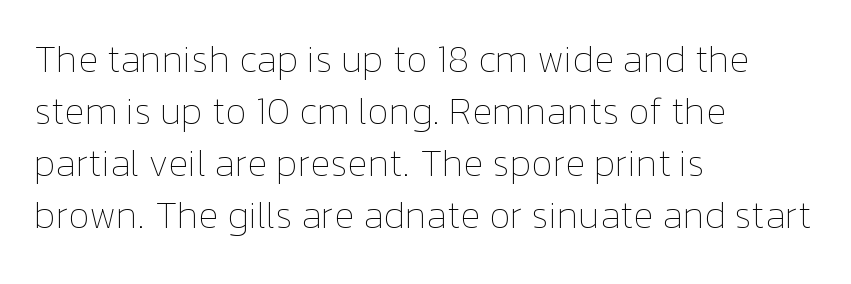
Nothing unusual about the tracking: characters are spaced as the font intends. Do the letters lean? They stand straight. This sample is left-justified, so line endings fall wherever the words run out. The passage shown is not underscored anywhere.
